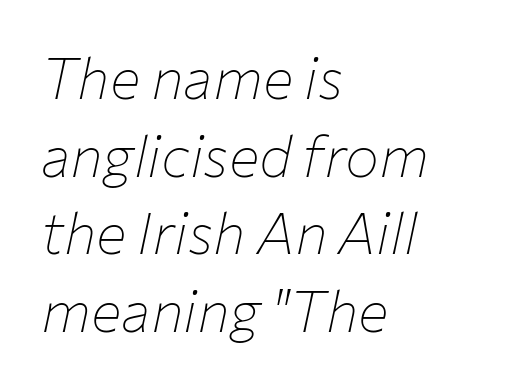
{"italic": "yes", "lean": "right", "slant_degrees": 12, "bold": "no", "weight": "thin", "width": "normal", "stroke_contrast": "low", "x_height": "medium", "monospaced": "no", "underline": "no", "align": "left", "line_spacing": "normal", "line_spacing_ratio": 1.36, "letter_spacing": "normal", "letter_spacing_em": 0.0, "glyph_px": 57}
